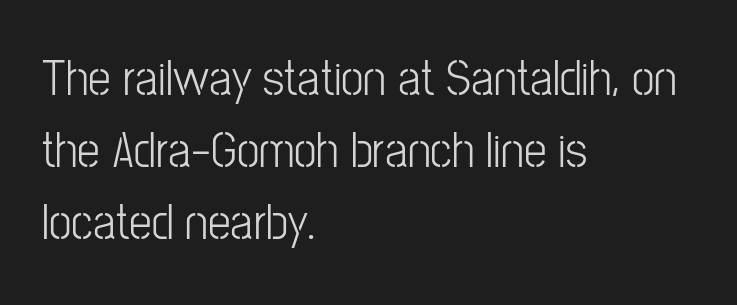
Q: Is the text bold? A: No.
Q: Is the text italic (slanted)? A: No, it is upright.
Q: Is the typeface a serif or a sans-serif typeface? A: Sans-serif.
Q: Is the text underlined? A: No.
Q: How is the paragraph aligned? A: Left-aligned.
Q: Is the spacing between letters normal or unusually wide? A: Normal.
Q: Is the spacing between lines tight, normal or loose? A: Normal.
Q: Width (condensed, normal, or wide)? A: Condensed.
Q: Stroke contrast? A: Low.
Q: x-height? A: Medium.
Q: Monospaced? A: No.
